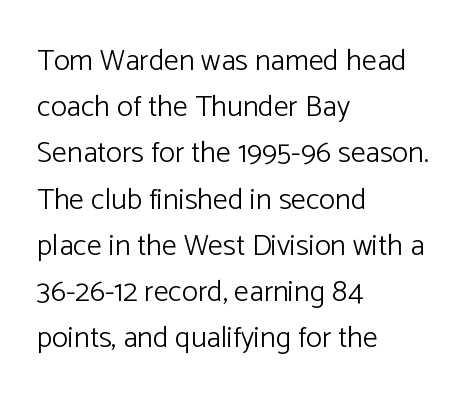
Reading down the block, your eye returns to a fixed left position each line. Examine the stroke ends and you'll find no serifs. The weight tops out at a normal text grade. Regular leading. Standard letterfit; no display-style spreading of the glyphs. Nobody drew a line under any word here.
